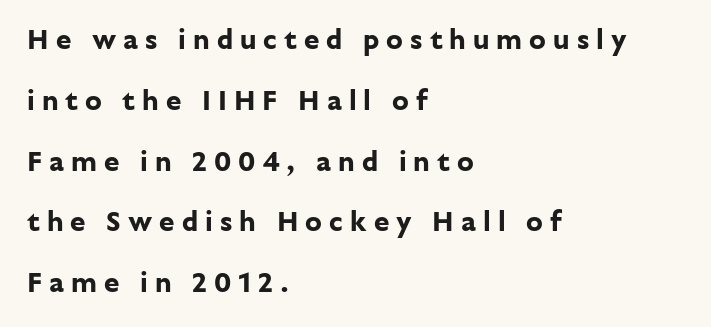
How would I describe the line gaps? Wide and relaxed. Each row of text sits above clean, open space. The letters stand upright; this is a roman face. You could not count columns in this text — the font is proportionally spaced. Display-style spreading of the glyphs; the letterfit is very open. As a designer I'd log this as weight 700, bold.
